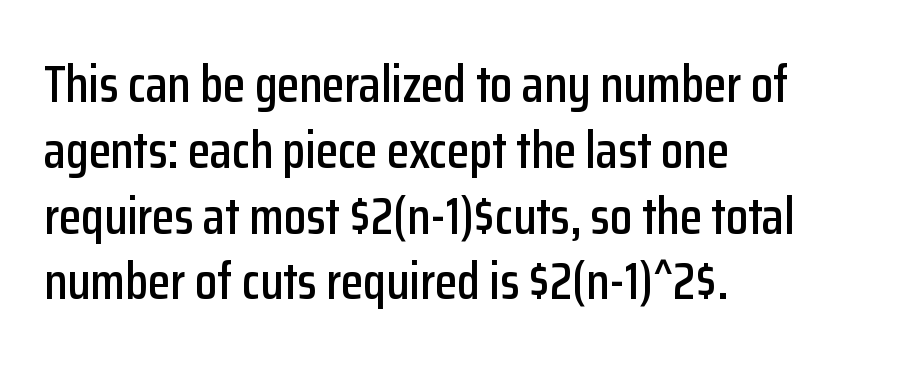
Check under the words: just untouched page. This sample uses an upright cut, with every glyph sitting square on the baseline. How would I describe the line gaps? Plain and ordinary. The rendering uses natural spacing where letterforms have individual widths. The compositor pushed each line to the left boundary. The designer went with a sans here, leaving each stem footless.
